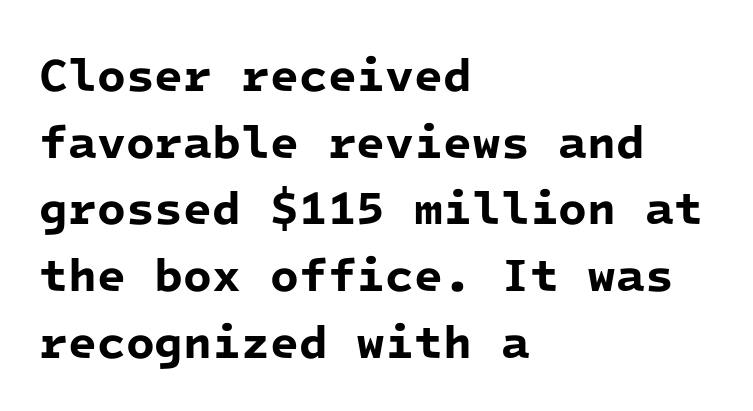
The image shows 47 px bold sans-serif type, monospaced; set left-aligned, normal line spacing (1.42x), normal letter spacing, not underlined; low stroke contrast and a medium x-height.
